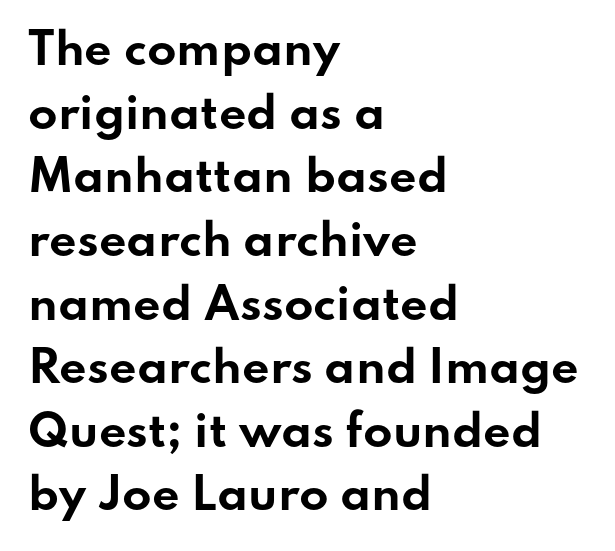
The image shows 43 px bold, wide sans-serif type, upright; set left-aligned, normal line spacing (1.48x), normal letter spacing, not underlined; low stroke contrast and a small x-height.
